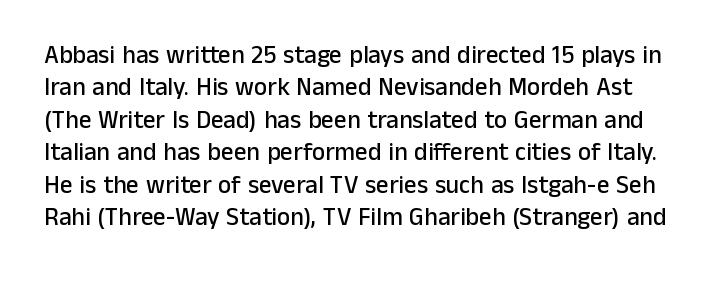
Unmarked baselines from the first word to the last. Quick note: not italic, upright. Each new line begins a customary step beneath the previous one. The rendering keeps characters at their native spacing.
